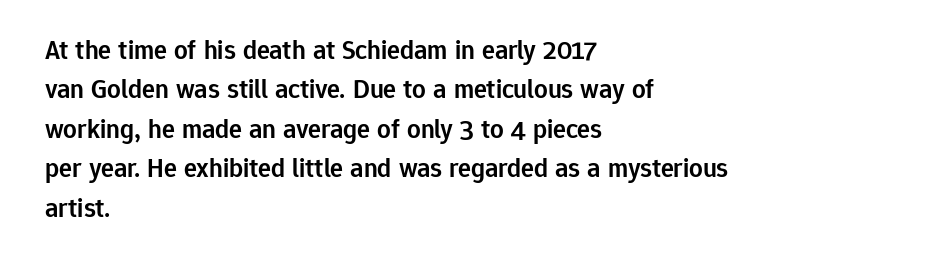
The line texture is even and compact thanks to regular tracking. The vertical gap from one line to the next is medium. It's the straight-up-and-down kind of type. I'd describe the lettering as semibold — firm but not a full bold. Layout note: lines flush left. Words float on clear page, feet unadorned.
